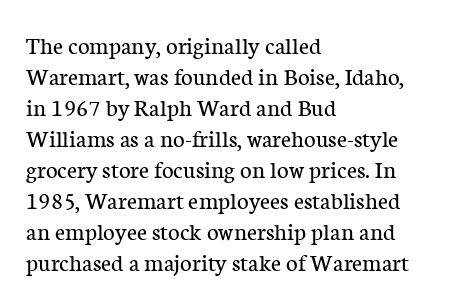
{"italic": "no", "bold": "no", "underline": "no", "align": "left", "line_spacing_ratio": 1.24, "letter_spacing": "normal", "letter_spacing_em": 0.0, "glyph_px": 25}
